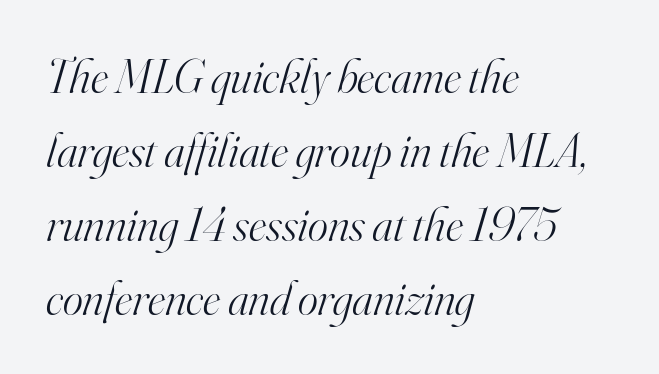
Q: Is the text bold? A: No.
Q: Is the text italic (slanted)? A: Yes, it leans right by about 16 degrees.
Q: Is the typeface a serif or a sans-serif typeface? A: Serif.
Q: Is the text underlined? A: No.
Q: How is the paragraph aligned? A: Left-aligned.
Q: Is the spacing between letters normal or unusually wide? A: Normal.
Q: Is the spacing between lines tight, normal or loose? A: Normal.
Q: Width (condensed, normal, or wide)? A: Normal.
Q: Stroke contrast? A: High.
Q: x-height? A: Small.
Q: Monospaced? A: No.
